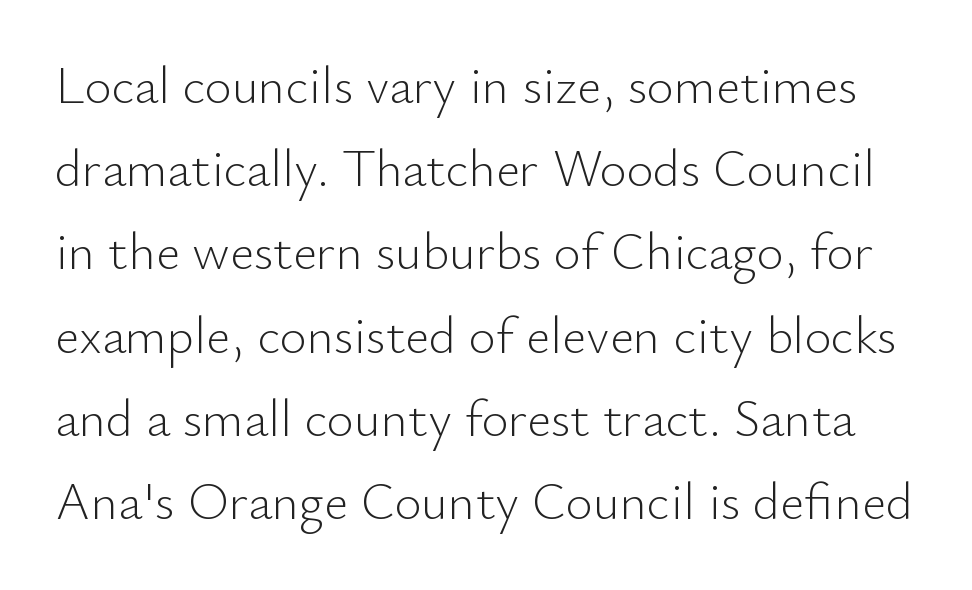
Bold? No — there's no thickening of the strokes. Spacing verdict: proportional, widths tailored to each character. Letterform terminals end flat and unadorned throughout the passage. The rendering keeps characters at their native spacing. The font's upright variant was chosen for this text. Letters rest on an invisible, unmarked baseline.
